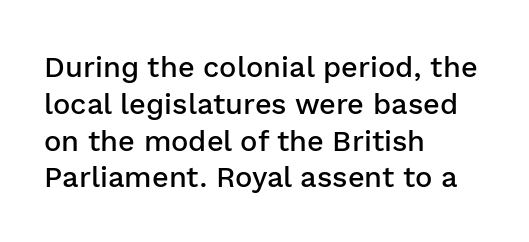
{"serif": "no", "italic": "no", "bold": "semi", "weight": "semibold", "width": "normal", "stroke_contrast": "low", "x_height": "medium", "monospaced": "no", "underline": "no", "align": "left", "line_spacing": "normal", "line_spacing_ratio": 1.27, "letter_spacing": "normal", "letter_spacing_em": 0.0, "glyph_px": 29}
